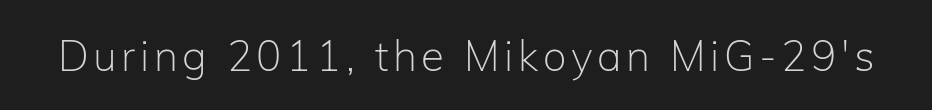
Q: Is the text bold? A: No.
Q: Is the text italic (slanted)? A: No, it is upright.
Q: Is the typeface a serif or a sans-serif typeface? A: Sans-serif.
Q: Is the text underlined? A: No.
Q: Width (condensed, normal, or wide)? A: Normal.
Q: Stroke contrast? A: Low.
Q: x-height? A: Medium.
Q: Monospaced? A: No.
